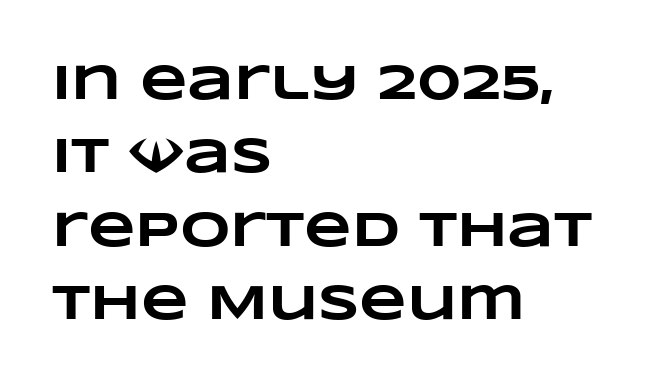
Q: Is the text bold? A: Yes.
Q: Is the text underlined? A: No.
Q: How is the paragraph aligned? A: Left-aligned.
Q: Is the spacing between letters normal or unusually wide? A: Normal.
Q: Is the spacing between lines tight, normal or loose? A: Normal.
Q: Width (condensed, normal, or wide)? A: Wide.
Q: Stroke contrast? A: Low.
Q: x-height? A: Large.
Q: Monospaced? A: No.
